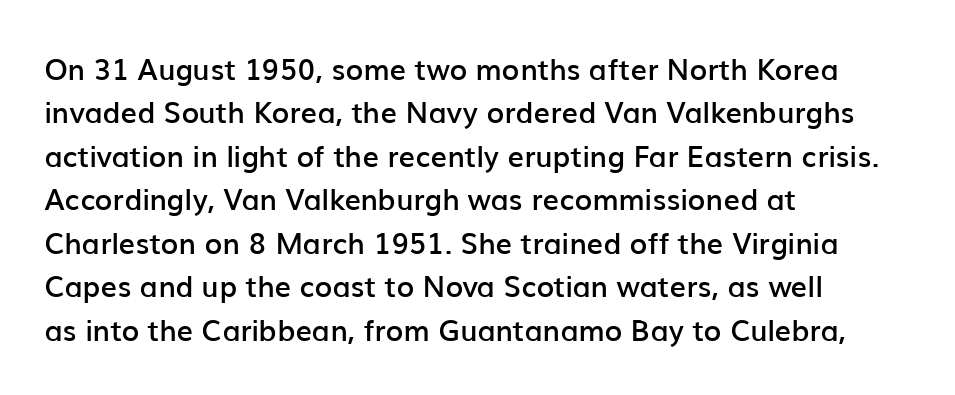
Q: Is the text bold? A: Semi-bold.
Q: Is the text italic (slanted)? A: No, it is upright.
Q: Is the typeface a serif or a sans-serif typeface? A: Sans-serif.
Q: Is the text underlined? A: No.
Q: How is the paragraph aligned? A: Left-aligned.
Q: Is the spacing between letters normal or unusually wide? A: Normal.
Q: Is the spacing between lines tight, normal or loose? A: Normal.
Q: Width (condensed, normal, or wide)? A: Normal.
Q: Stroke contrast? A: Low.
Q: x-height? A: Medium.
Q: Monospaced? A: No.
